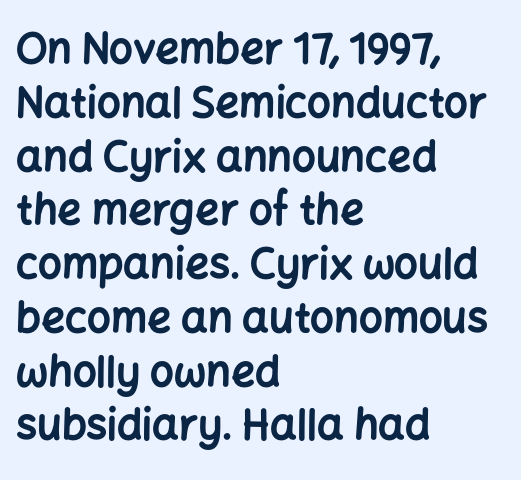
Here the glyphs are tracked normally, forming tight word shapes. The face used here is a sans, in the tradition of grotesques and geometrics. Proportional: the letters do not fall into vertical columns. This rendering uses left alignment, leaving the right contour irregular.
